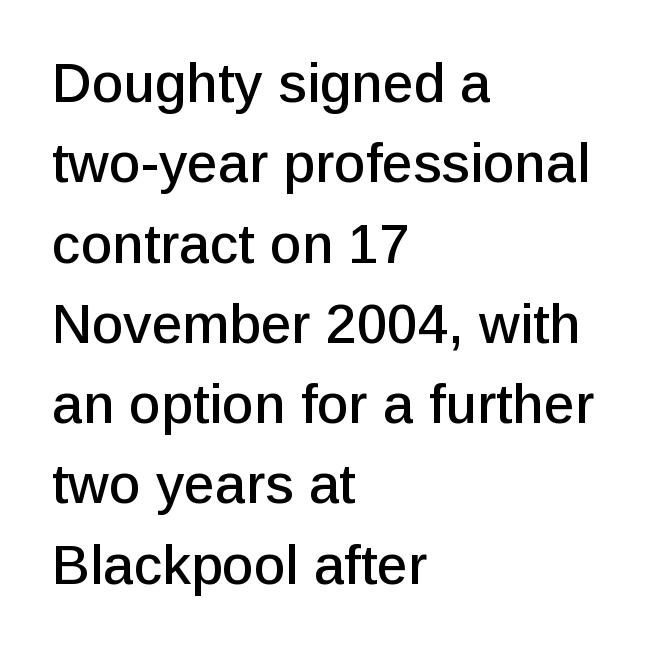
The passage shown has conventional tracking throughout. You could not count columns in this text — the font is proportionally spaced. Serifs: no, the terminals of the letterforms are clean. Line starts are locked; line ends wander.
